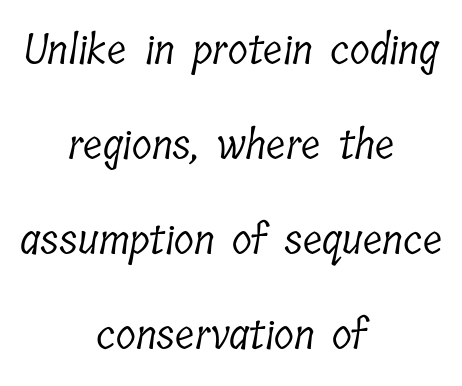
Q: Is the text bold? A: No.
Q: Is the typeface a serif or a sans-serif typeface? A: Serif.
Q: Is the text underlined? A: No.
Q: How is the paragraph aligned? A: Centered.
Q: Is the spacing between letters normal or unusually wide? A: Normal.
Q: Is the spacing between lines tight, normal or loose? A: Loose.
Q: Width (condensed, normal, or wide)? A: Condensed.
Q: Stroke contrast? A: Low.
Q: x-height? A: Medium.
Q: Monospaced? A: No.
